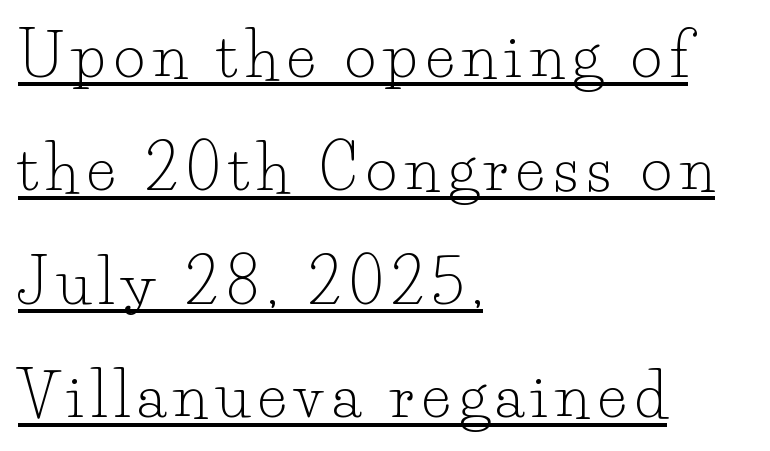
The image shows 60 px light serif type, upright; set left-aligned, line spacing 1.89x, underlined; low stroke contrast and a small x-height.
